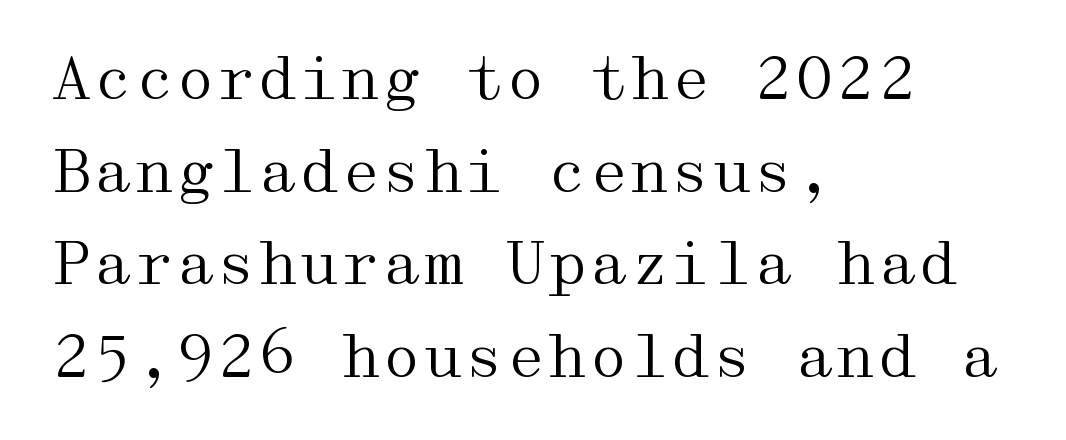
Q: Is the text bold? A: No.
Q: Is the text italic (slanted)? A: No, it is upright.
Q: Is the typeface a serif or a sans-serif typeface? A: Serif.
Q: Is the text underlined? A: No.
Q: How is the paragraph aligned? A: Left-aligned.
Q: Is the spacing between letters normal or unusually wide? A: Normal.
Q: Is the spacing between lines tight, normal or loose? A: Normal.
Q: Width (condensed, normal, or wide)? A: Wide.
Q: Stroke contrast? A: Medium.
Q: x-height? A: Medium.
